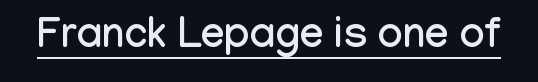
Nope, not italic — everything's standing straight. Decoration check: the copy is underlined. You could not count columns in this text — the font is proportionally spaced. Check where the strokes stop: nothing finishes them off — pure sans.
